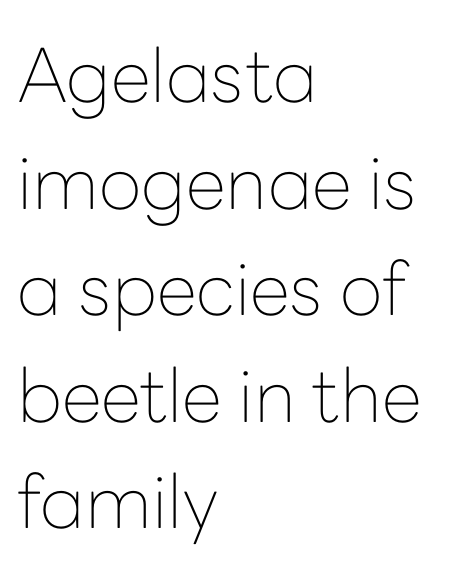
Looks like regular typesetting: each glyph gets only the width it needs. Inter-character spacing is left at the font's built-in metrics. Horizontally, the lines are justified to the leading edge only. The rows are spaced the way most documents space them. No heavy texture on the line: the type isn't bold. This is the regular roman posture of the typeface.
